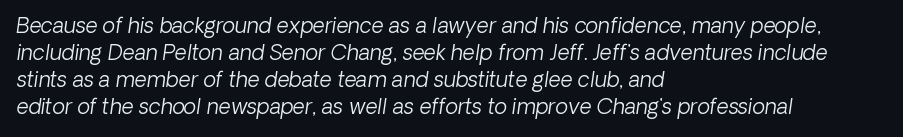
{"italic": "yes", "lean": "right", "slant_degrees": 8, "bold": "no", "underline": "no", "align": "left", "line_spacing": "normal", "line_spacing_ratio": 1.28, "letter_spacing": "normal", "letter_spacing_em": 0.0, "glyph_px": 21}
